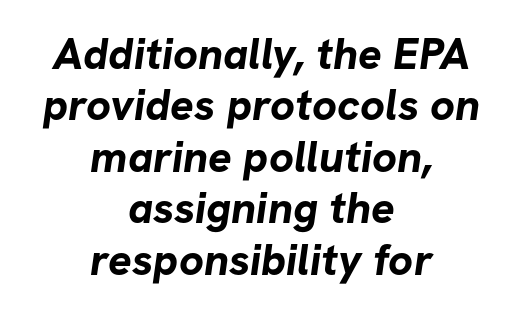
The image shows 44 px bold sans-serif type; set centered, line spacing 1.17x, normal letter spacing, not underlined; low stroke contrast and a medium x-height.
